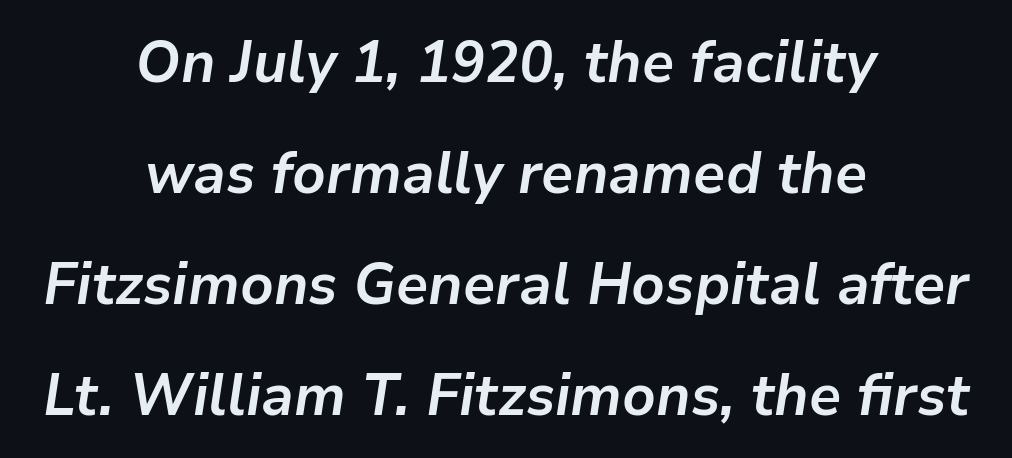
{"italic": "yes", "lean": "right", "slant_degrees": 9, "bold": "yes", "weight": "semibold", "width": "normal", "stroke_contrast": "low", "x_height": "medium", "monospaced": "no", "underline": "no", "align": "center", "line_spacing_ratio": 1.88, "letter_spacing": "normal", "letter_spacing_em": 0.0, "glyph_px": 59}
